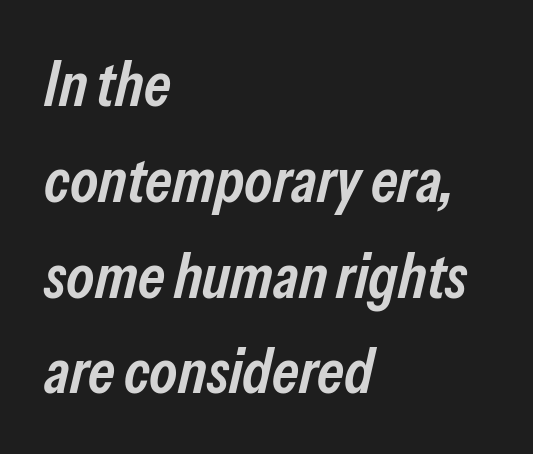
{"italic": "yes", "lean": "right", "slant_degrees": 13, "bold": "semi", "weight": "semibold", "width": "condensed", "stroke_contrast": "low", "x_height": "medium", "monospaced": "no", "underline": "no", "align": "left", "line_spacing": "normal", "line_spacing_ratio": 1.52, "letter_spacing": "normal", "letter_spacing_em": 0.0, "glyph_px": 63}
